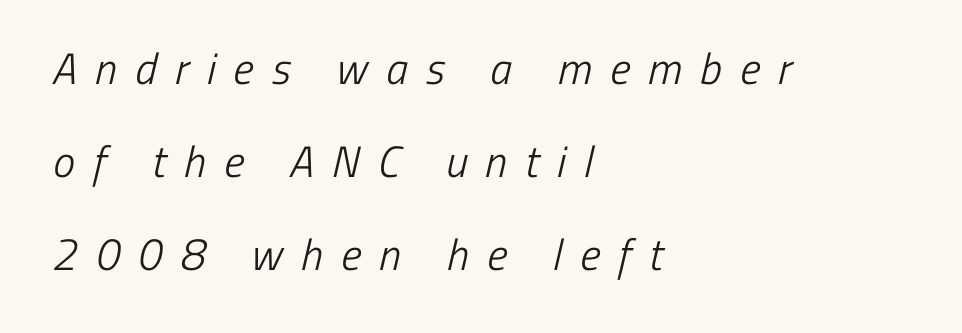
The image shows 44 px light, condensed sans-serif type; set left-aligned, loose line spacing (2.11x), unusually wide letter spacing (+0.41 em), not underlined; low stroke contrast and a medium x-height.
